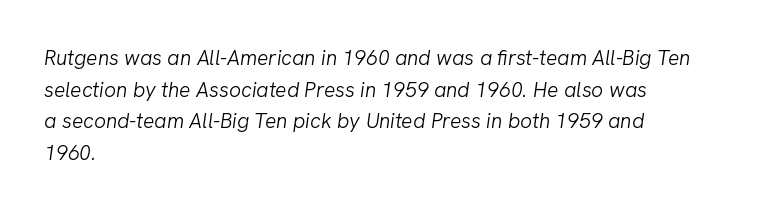
Honestly, the letter spacing is just normal — you wouldn't notice it. Leading matches the norm, producing a regular column. No letter is thick-stroked: the sample isn't bold. Posture: slanted.
